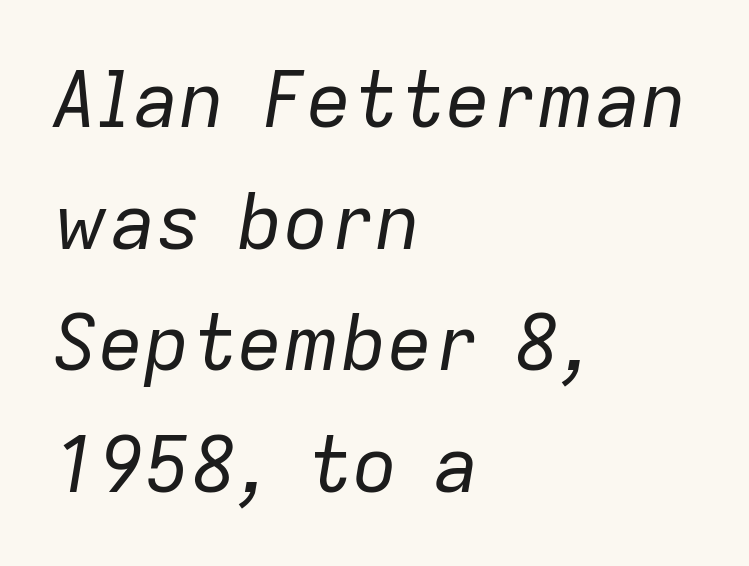
Compared with a centered layout, this one pins lines to the left instead. Caption: face not bold, strokes unweighted. Descenders are the only things crossing below the line. Spacing between characters is what you'd get straight out of the box. A typesetter would call this leading conventional body-copy spacing.
